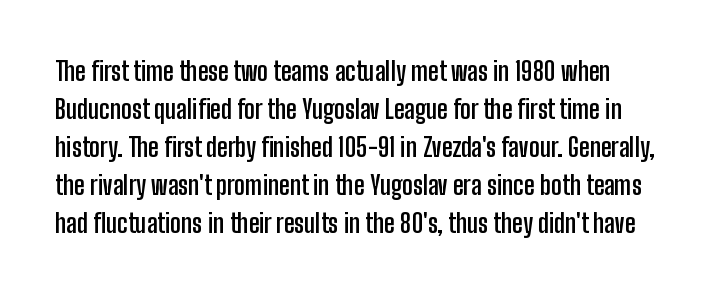
The image shows 26 px bold type, upright; set normal line spacing (1.46x), normal letter spacing, not underlined.
